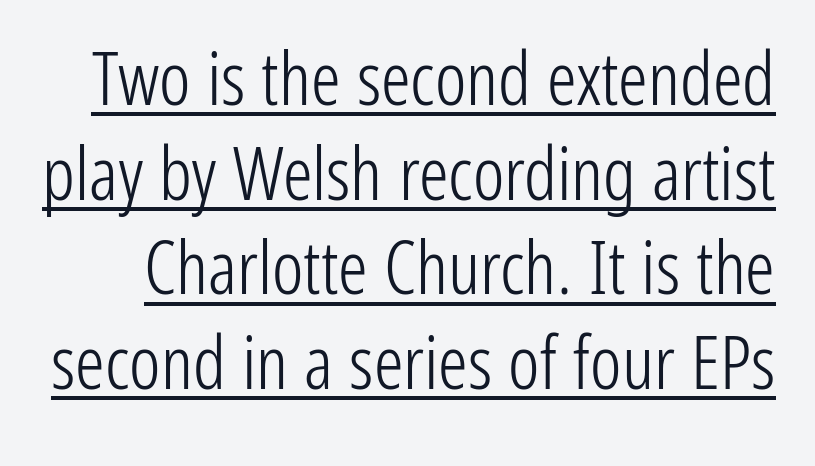
The image shows 74 px light, condensed sans-serif type, upright; set normal line spacing (1.28x), normal letter spacing, underlined; low stroke contrast and a medium x-height.
